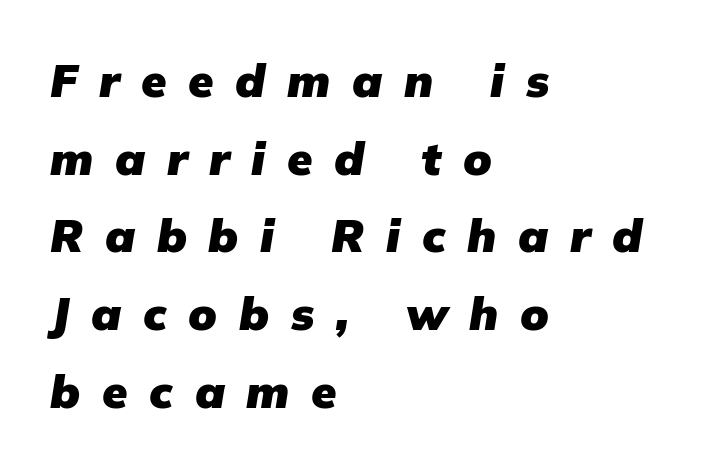
How heavy is the stroke? Heavy — this is a bold. Inter-character spacing is expanded well beyond the font's built-in metrics. Vertical spacing — default. The space beneath each line is pristine and unruled. Proportional: the letters do not fall into vertical columns.
